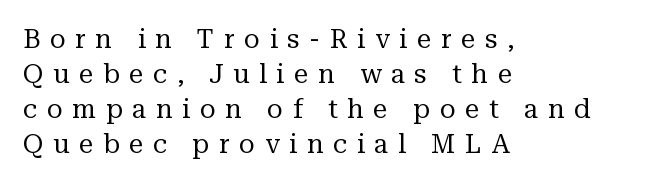
{"italic": "no", "bold": "no", "underline": "no", "align": "left", "line_spacing": "normal", "line_spacing_ratio": 1.35, "letter_spacing": "wide", "letter_spacing_em": 0.37, "glyph_px": 26}
